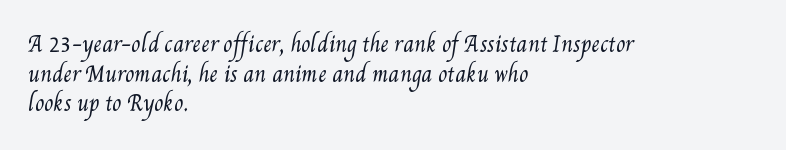
The horizontal fit of the characters is conventional and even. This sample is left-justified, so line endings fall wherever the words run out. Unbolded letterforms with no extra heft. Regular leading. Descenders hang freely into open space.
